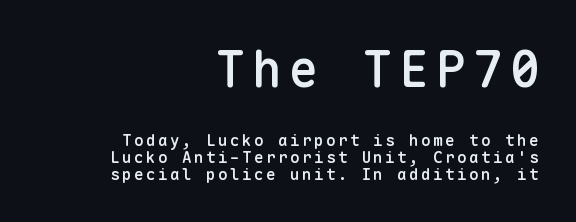
Q: Is the text bold? A: Semi-bold.
Q: Is the text italic (slanted)? A: No, it is upright.
Q: Is the typeface a serif or a sans-serif typeface? A: Sans-serif.
Q: Is the text underlined? A: No.
Q: How is the paragraph aligned? A: Right-aligned.
Q: Is the spacing between lines tight, normal or loose? A: Tight.
Q: Which block of text is set in a larger size, the first (top) or the second (bottom)? A: The first (top) one.
Q: Width (condensed, normal, or wide)? A: Normal.
Q: Stroke contrast? A: Low.
Q: x-height? A: Medium.
Q: Monospaced? A: Yes.
